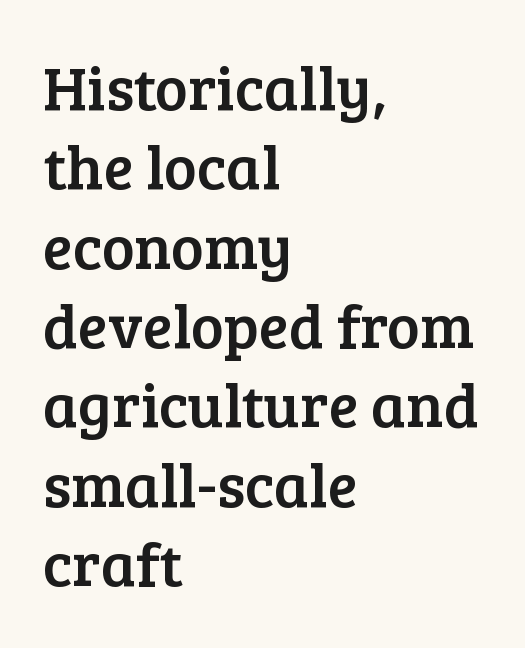
Note: serifs present on the glyphs. Honestly, the letter spacing is just normal — you wouldn't notice it. Character widths vary here, with narrow letters taking less room than wide ones. Compared with typical paragraphs, the rows here are spaced about the same. The lettering holds an erect, upright posture throughout. This rendering uses left alignment, leaving the right contour irregular.
